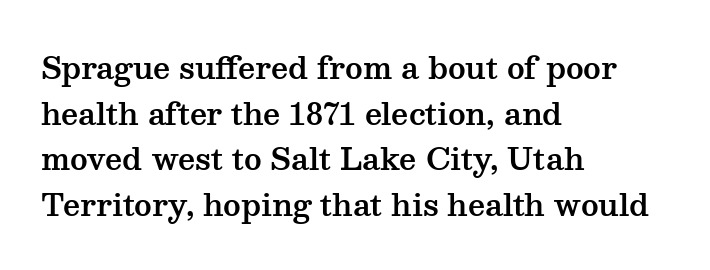
Vertically, the passage feels balanced, rows spaced as you'd expect. Between one letter and the next there's only the usual sliver of space. Typeset ragged right — the left edge is the straight one. Looks like regular typesetting: each glyph gets only the width it needs. Unlike a clean sans, this face finishes its strokes with serifs. Just letters on the line, the space beneath them empty.
